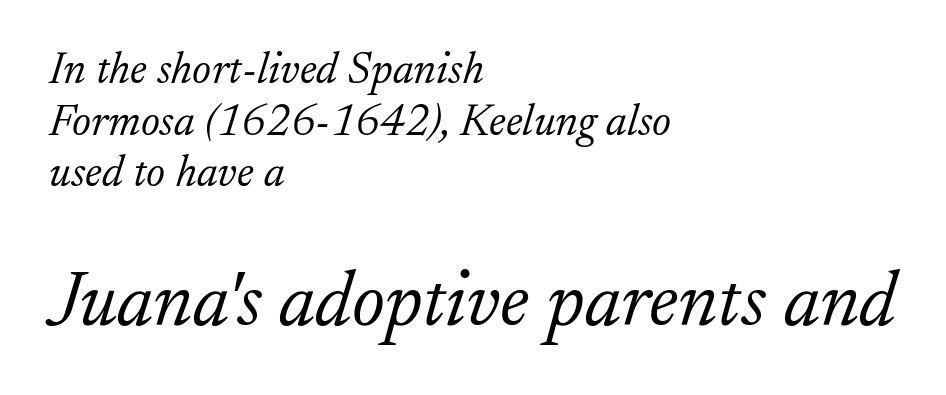
Q: Is the text bold? A: No.
Q: Is the text italic (slanted)? A: Yes, it leans right by about 17 degrees.
Q: Is the typeface a serif or a sans-serif typeface? A: Serif.
Q: Is the text underlined? A: No.
Q: How is the paragraph aligned? A: Left-aligned.
Q: Is the spacing between letters normal or unusually wide? A: Normal.
Q: Is the spacing between lines tight, normal or loose? A: Tight.
Q: Which block of text is set in a larger size, the first (top) or the second (bottom)? A: The second (bottom) one.
Q: Width (condensed, normal, or wide)? A: Normal.
Q: Stroke contrast? A: Low.
Q: x-height? A: Small.
Q: Monospaced? A: No.
